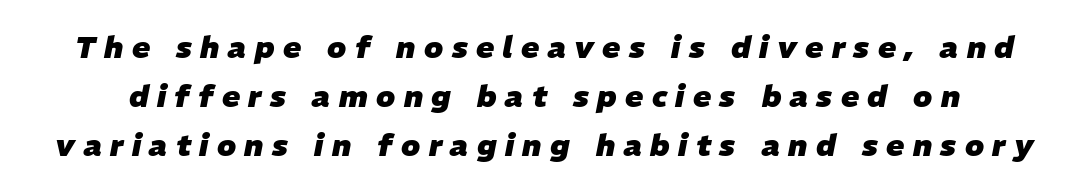
Q: Is the text bold? A: Yes.
Q: Is the text italic (slanted)? A: Yes, it leans right by about 11 degrees.
Q: Is the text underlined? A: No.
Q: Is the spacing between letters normal or unusually wide? A: Unusually wide.
Q: Is the spacing between lines tight, normal or loose? A: Normal.
Q: Width (condensed, normal, or wide)? A: Normal.
Q: Stroke contrast? A: Low.
Q: x-height? A: Medium.
Q: Monospaced? A: No.
